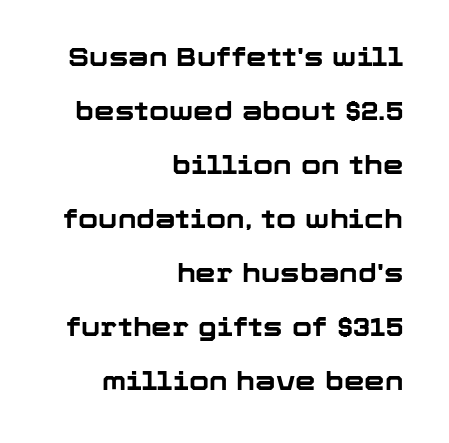
{"italic": "no", "bold": "yes", "underline": "no", "align": "right", "line_spacing": "loose", "line_spacing_ratio": 2.08, "letter_spacing": "normal", "letter_spacing_em": 0.0, "glyph_px": 26}
